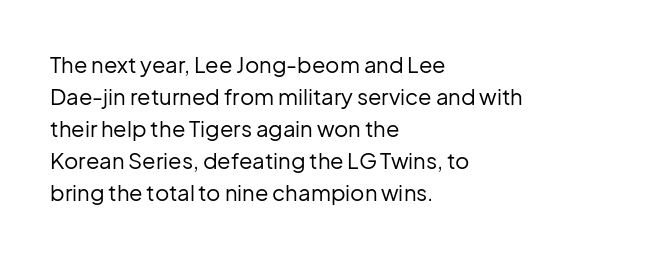
Weight: in the light-to-regular range. These lines keep a tight, regular rhythm from letter to letter. Any mark beneath the type? The region is blank. Left-aligned paragraph, ragged on the right. If you drew a line through each stem, it would be perfectly vertical. Honestly, the row spacing looks completely unremarkable.
